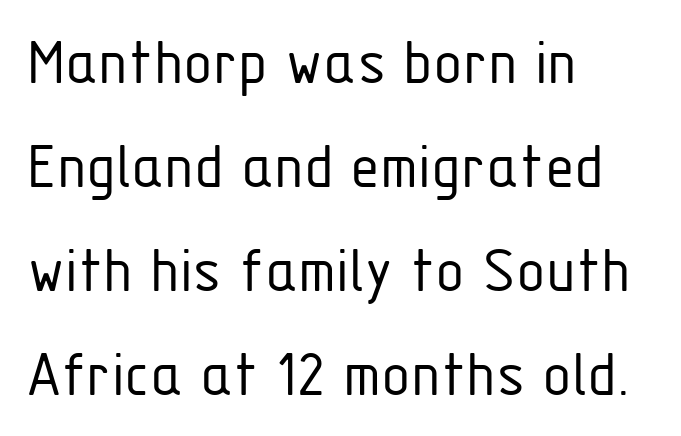
Caption: multi-line text, flush left, ragged right. Students, observe: this is what conventionally led text looks like. You could not count columns in this text — the font is proportionally spaced. Regarding serifs, this sample does without them. Stroke mass is kept to a normal reading level or below.
